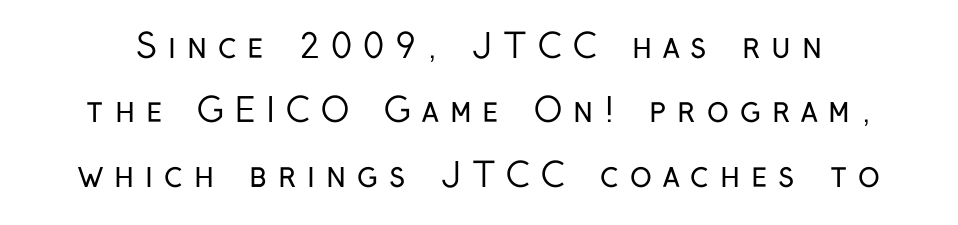
{"serif": "no", "italic": "no", "bold": "no", "weight": "regular", "width": "condensed", "stroke_contrast": "low", "x_height": "medium", "monospaced": "no", "underline": "no", "line_spacing": "loose", "line_spacing_ratio": 1.95, "letter_spacing": "wide", "letter_spacing_em": 0.33, "glyph_px": 33}
